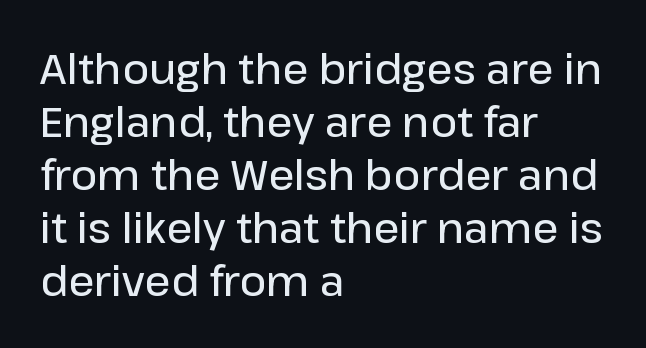
{"serif": "no", "italic": "no", "bold": "semi", "weight": "semibold", "width": "normal", "stroke_contrast": "low", "x_height": "medium", "monospaced": "no", "underline": "no", "align": "left", "line_spacing": "normal", "line_spacing_ratio": 1.29, "letter_spacing": "normal", "letter_spacing_em": 0.0, "glyph_px": 41}
